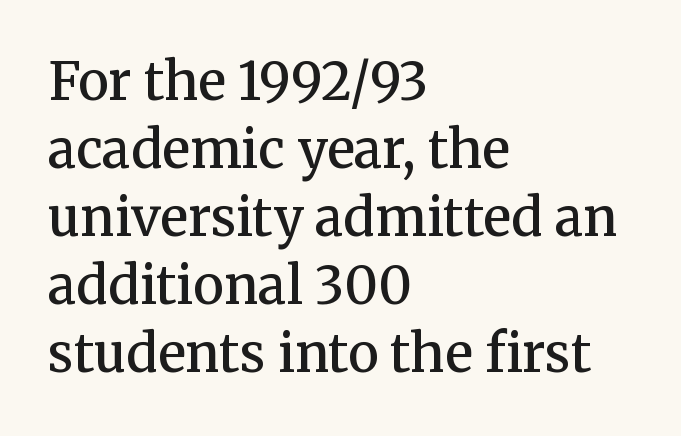
The image shows 52 px semibold serif type, upright; set left-aligned, normal line spacing (1.31x), normal letter spacing, not underlined; medium stroke contrast and a medium x-height.
